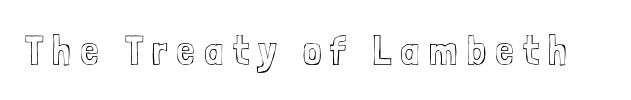
The image shows 42 px condensed type, upright; set unusually wide letter spacing (+0.21 em), not underlined; a medium x-height.
